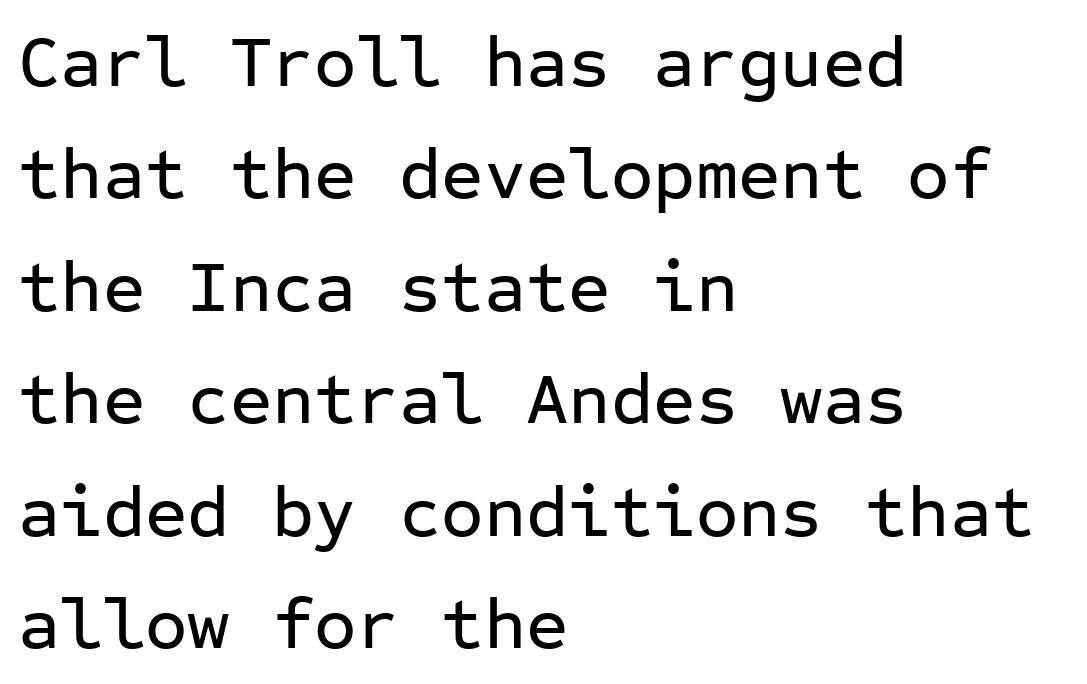
Nope, not italic — everything's standing straight. The rendering uses typewriter-style spacing with identical character cells. Does extra space separate the letters? No, they use regular spacing. Serifs: no, the terminals of the letterforms are clean.
